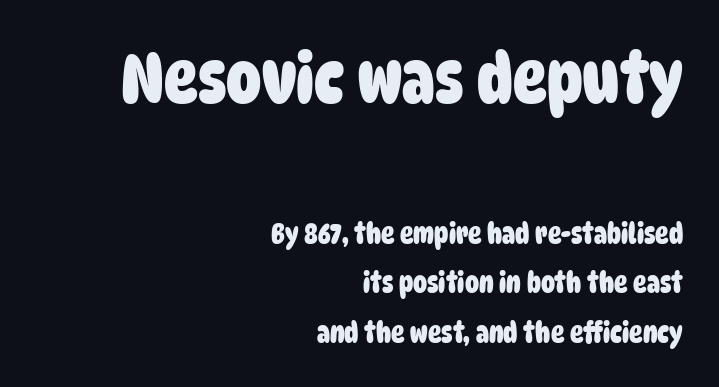
The passage shown is emphatically bold. A student would call this right alignment; a typographer would say flush right, rag left. The text was rendered using a sans face with plain stroke endings. The face used here is proportionally spaced, like ordinary book or web type. A bare baseline throughout the passage. The face used here appears at its bigger size in the upper chunk.
